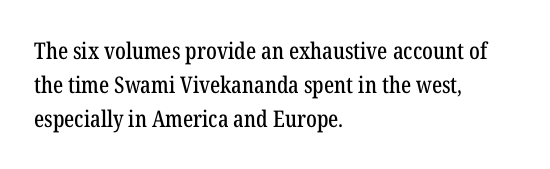
Clear beneath every line of the passage. Notice how descenders clear the ascenders below comfortably — that's standard leading. In terms of letterspacing, this is plain default setting. The lettering stays uniformly vertical, giving the passage a roman look. The lines in this sample share a left origin and differ only in where they stop.
